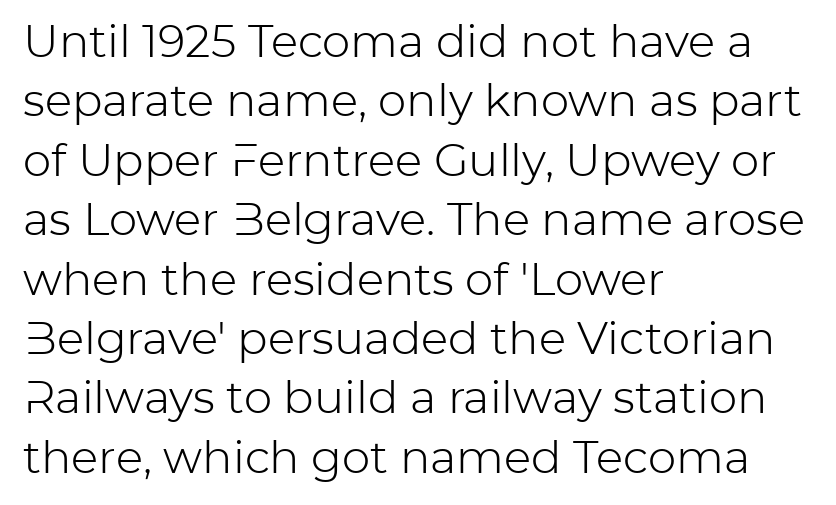
A typesetter would label this face a sans. A typesetter would call this zero additional tracking. Looks like regular typesetting: each glyph gets only the width it needs. Letters have the restrained weight of plain body copy at most.
